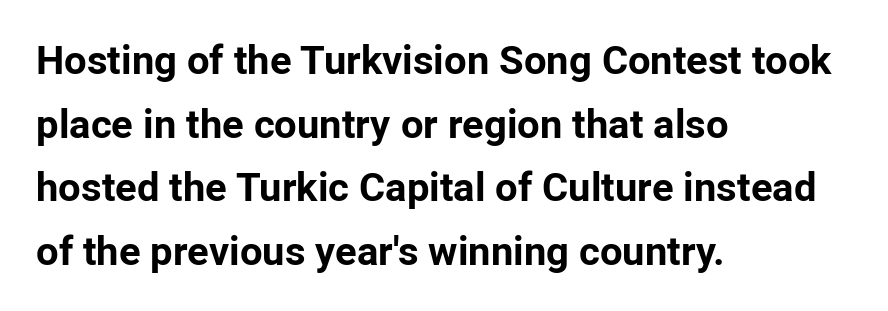
Decoration check: the copy has no underline. The sample has been set heavy, in full bold. Letter spacing: default. Upright lettering throughout.
